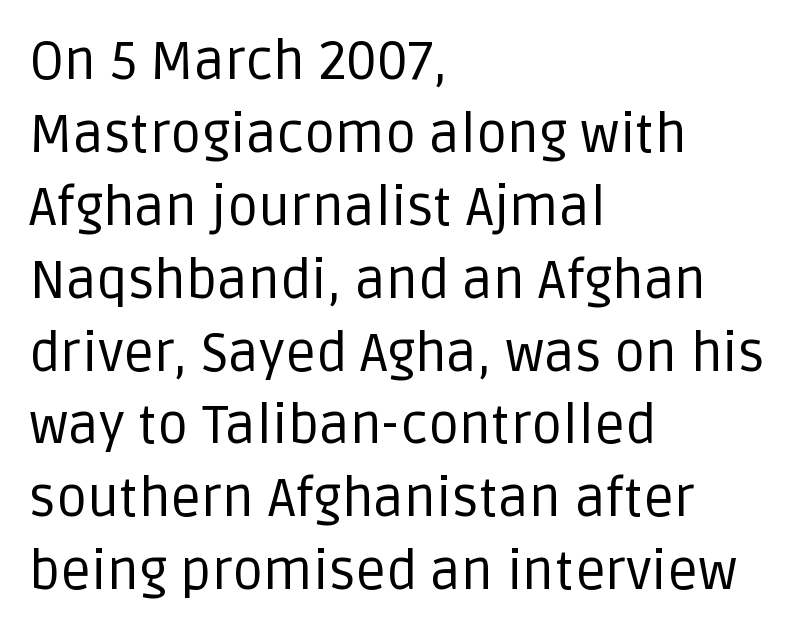
The image shows 54 px regular-weight sans-serif type, upright; set left-aligned, normal line spacing (1.35x), normal letter spacing, not underlined; low stroke contrast and a large x-height.
